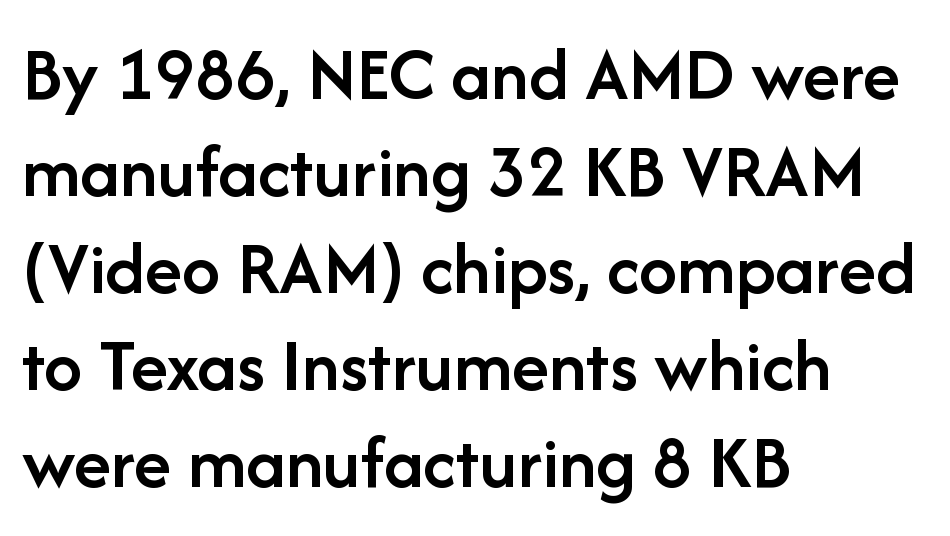
Q: Is the text bold? A: Semi-bold.
Q: Is the text italic (slanted)? A: No, it is upright.
Q: Is the typeface a serif or a sans-serif typeface? A: Sans-serif.
Q: Is the text underlined? A: No.
Q: How is the paragraph aligned? A: Left-aligned.
Q: Is the spacing between letters normal or unusually wide? A: Normal.
Q: Is the spacing between lines tight, normal or loose? A: Normal.
Q: Width (condensed, normal, or wide)? A: Normal.
Q: Stroke contrast? A: Low.
Q: x-height? A: Medium.
Q: Monospaced? A: No.
